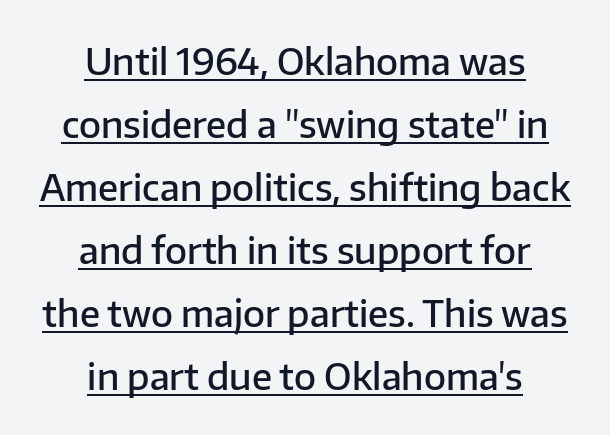
{"serif": "no", "italic": "no", "bold": "semi", "weight": "semibold", "width": "normal", "stroke_contrast": "low", "x_height": "medium", "monospaced": "no", "underline": "yes", "align": "center", "line_spacing_ratio": 1.75, "letter_spacing": "normal", "letter_spacing_em": 0.0, "glyph_px": 36}
